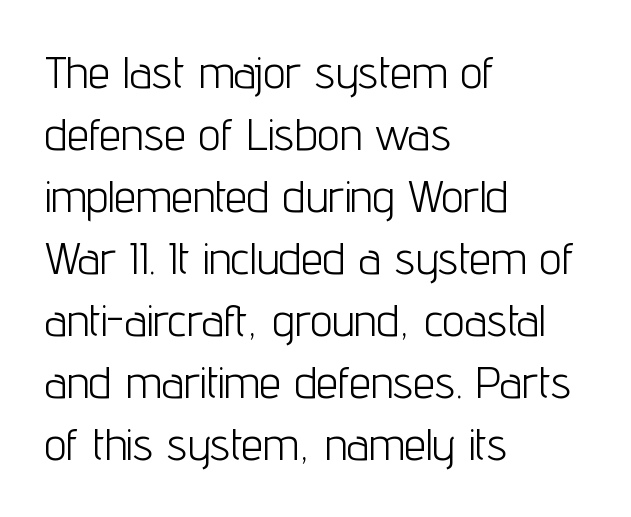
{"serif": "no", "italic": "no", "bold": "no", "weight": "light", "width": "condensed", "stroke_contrast": "low", "x_height": "medium", "monospaced": "no", "underline": "no", "align": "left", "line_spacing": "normal", "line_spacing_ratio": 1.41, "letter_spacing": "normal", "letter_spacing_em": 0.0, "glyph_px": 44}
